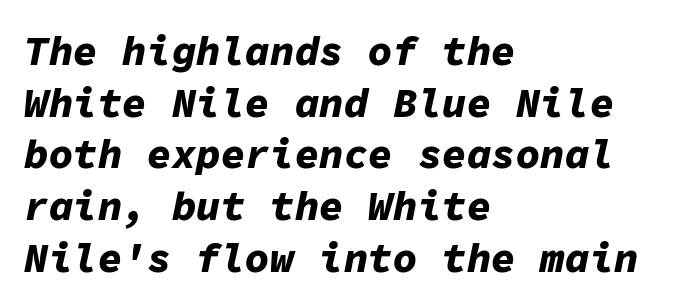
{"italic": "yes", "lean": "right", "slant_degrees": 11, "bold": "yes", "weight": "bold", "width": "normal", "stroke_contrast": "low", "x_height": "medium", "monospaced": "yes", "underline": "no", "align": "left", "line_spacing": "normal", "line_spacing_ratio": 1.26, "letter_spacing": "normal", "letter_spacing_em": 0.0, "glyph_px": 41}
